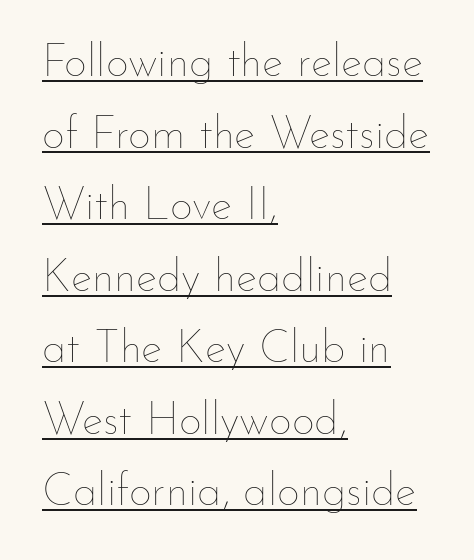
The image shows 45 px thin type, upright; set left-aligned, normal line spacing (1.59x), normal letter spacing, underlined; low stroke contrast and a small x-height.
